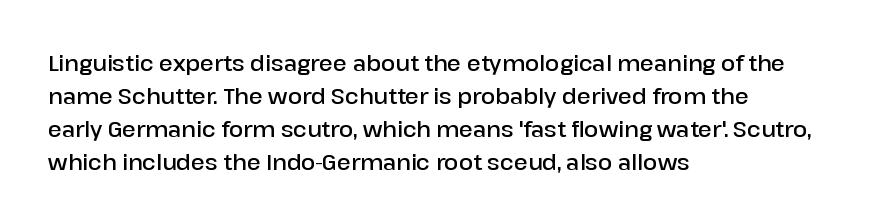
Q: Is the text bold? A: Semi-bold.
Q: Is the text italic (slanted)? A: No, it is upright.
Q: Is the text underlined? A: No.
Q: How is the paragraph aligned? A: Left-aligned.
Q: Is the spacing between letters normal or unusually wide? A: Normal.
Q: Is the spacing between lines tight, normal or loose? A: Normal.
